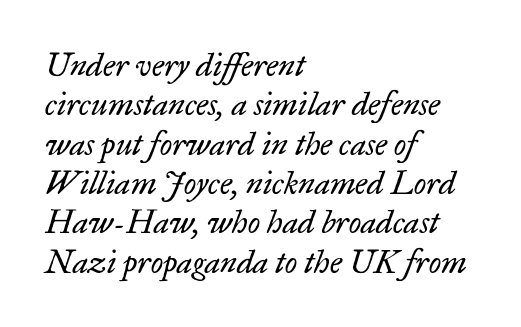
The image shows 32 px regular-weight serif type, italic (leaning right); set left-aligned, line spacing 1.23x, normal letter spacing, not underlined; low stroke contrast and a small x-height.
